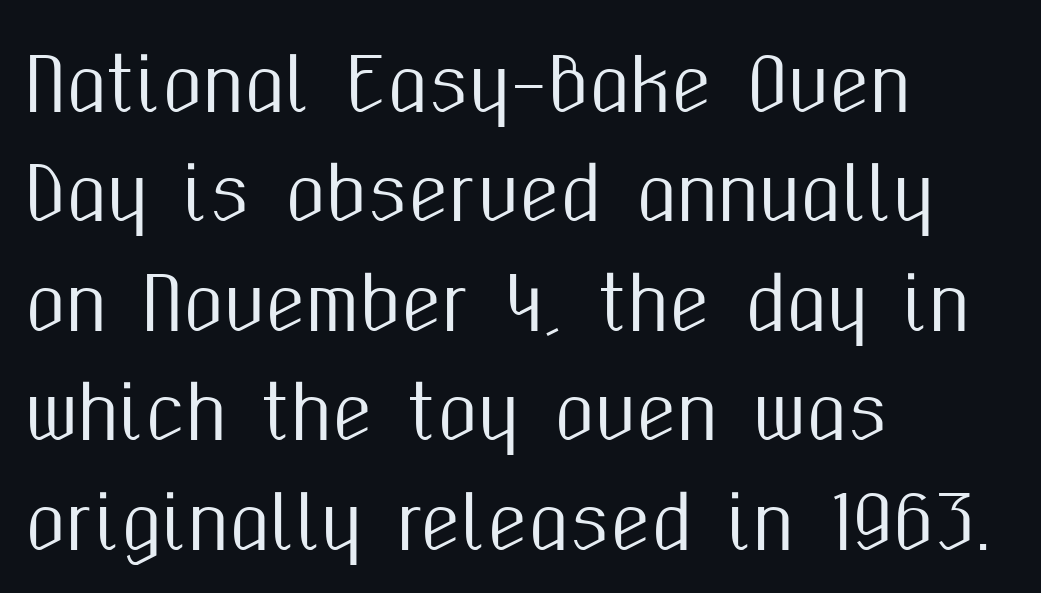
The image shows 73 px condensed sans-serif type, upright; set left-aligned, normal line spacing (1.5x), normal letter spacing, not underlined; medium stroke contrast and a medium x-height.
